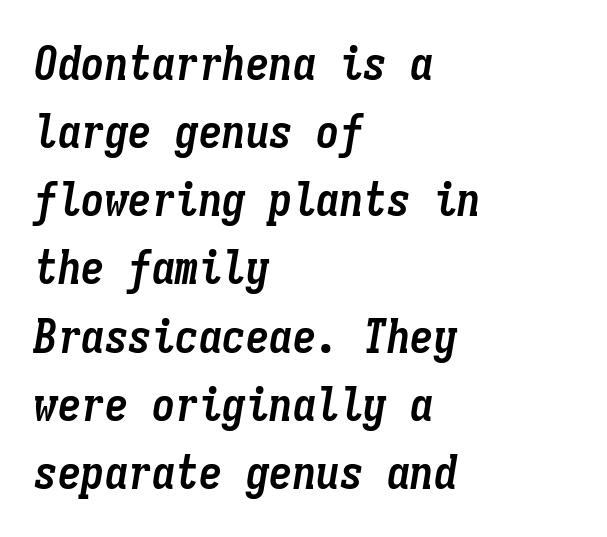
This is heavy type, rendered in bold. Students, observe: this is what conventionally led text looks like. Do the characters align in a grid? Yes, the font is monospaced. When letters slant like this, we call the style italic. Students, note that the glyphs here touch the page at normal intervals.
